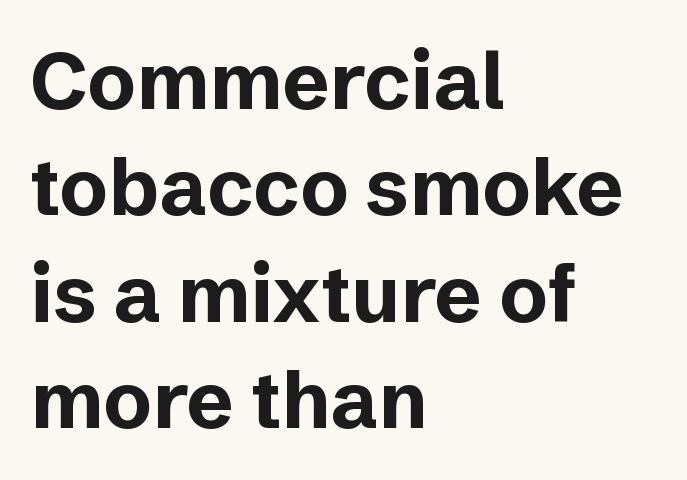
Q: Is the text bold? A: Yes.
Q: Is the text italic (slanted)? A: No, it is upright.
Q: Is the typeface a serif or a sans-serif typeface? A: Sans-serif.
Q: Is the text underlined? A: No.
Q: How is the paragraph aligned? A: Left-aligned.
Q: Is the spacing between letters normal or unusually wide? A: Normal.
Q: Is the spacing between lines tight, normal or loose? A: Normal.
Q: Width (condensed, normal, or wide)? A: Normal.
Q: Stroke contrast? A: Low.
Q: x-height? A: Medium.
Q: Monospaced? A: No.
